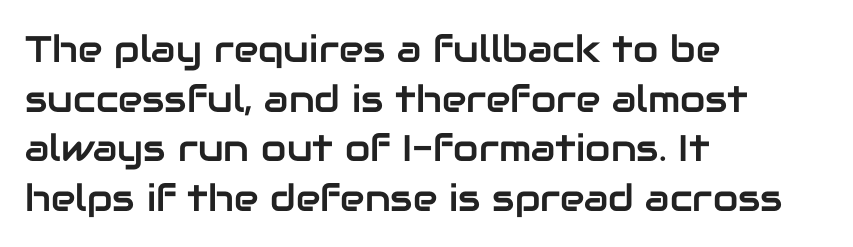
The image shows 37 px sans-serif type, upright; set left-aligned, normal line spacing (1.34x), normal letter spacing, not underlined; low stroke contrast and a medium x-height.
